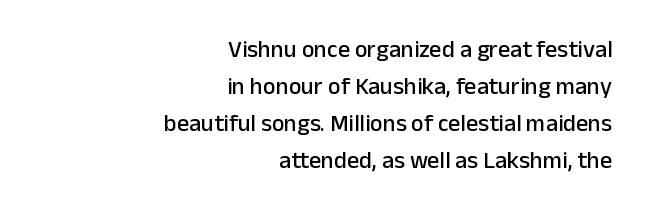
{"italic": "no", "underline": "no", "align": "right", "line_spacing": "normal", "line_spacing_ratio": 1.54, "letter_spacing": "normal", "letter_spacing_em": 0.0, "glyph_px": 24}
